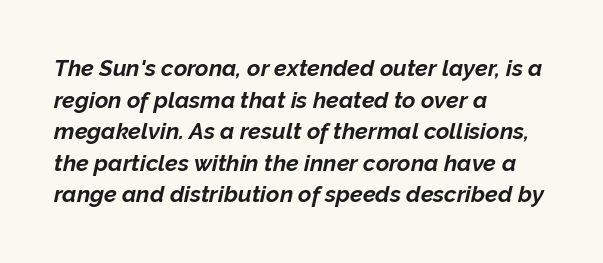
The lines are quadded left. A clean baseline with only descenders dipping below it. Compared with typical body copy, the letter spacing here is the same. Italic? Definitely — the glyphs are oblique. This block has exactly the height ordinary leading produces.
